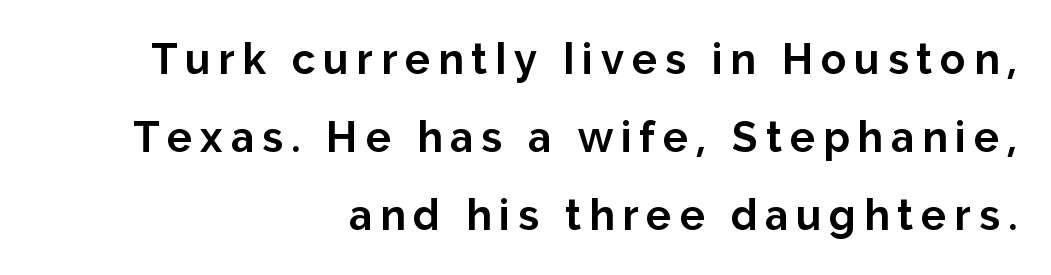
Regarding serifs, this sample does without them. Do the letters lean? They stand straight. The letters advance in unequal steps, a hallmark of proportional type. Decoration check: the copy has no underline. Visually the block forms a straight wall on the right and a jagged coastline on the left. Does the weight exceed regular? Yes, all the way to bold.
